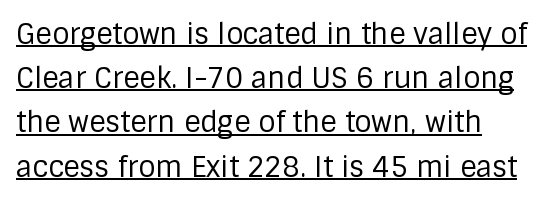
In designer terms, the underline attribute is active on this setting. Line starts are locked; line ends wander. The rendering uses a moderate line-height, typical for paragraphs. Ascenders rise straight up at ninety degrees.
